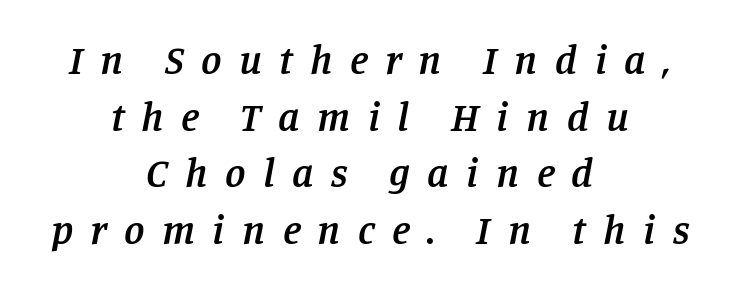
{"serif": "yes", "italic": "yes", "lean": "right", "slant_degrees": 11, "bold": "semi", "weight": "semibold", "width": "normal", "stroke_contrast": "low", "x_height": "large", "monospaced": "no", "underline": "no", "align": "center", "line_spacing": "normal", "line_spacing_ratio": 1.38, "letter_spacing": "wide", "letter_spacing_em": 0.42, "glyph_px": 41}
